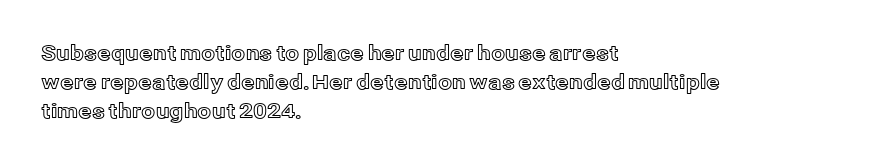
{"italic": "no", "underline": "no", "align": "left", "line_spacing": "normal", "line_spacing_ratio": 1.45, "letter_spacing": "normal", "letter_spacing_em": 0.0, "glyph_px": 20}
